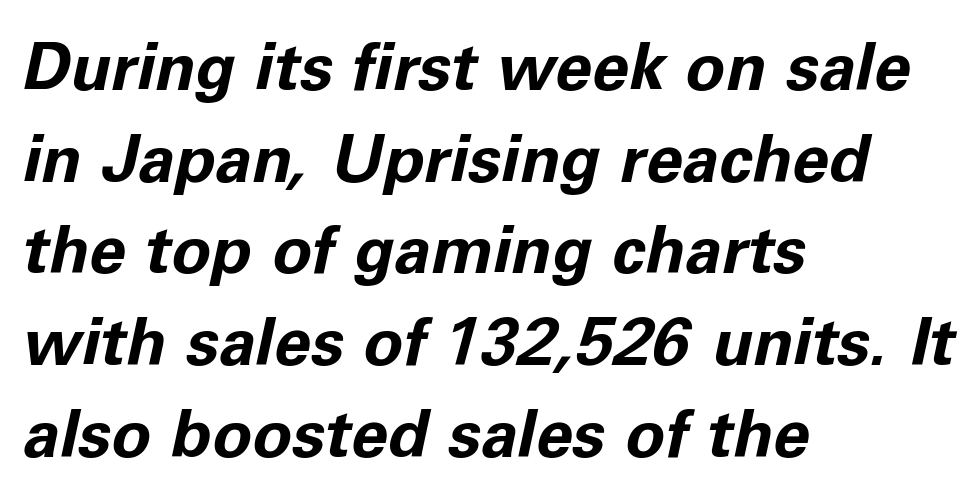
{"italic": "yes", "lean": "right", "slant_degrees": 11, "bold": "yes", "weight": "bold", "width": "normal", "stroke_contrast": "low", "x_height": "medium", "monospaced": "no", "underline": "no", "align": "left", "line_spacing": "normal", "line_spacing_ratio": 1.39, "letter_spacing": "normal", "letter_spacing_em": 0.0, "glyph_px": 66}
